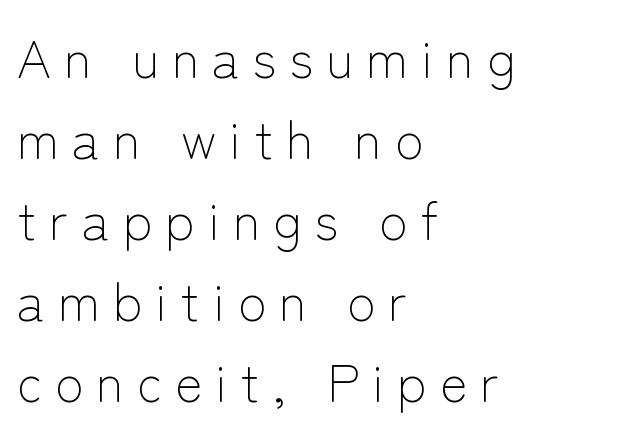
Q: Is the text bold? A: No.
Q: Is the text italic (slanted)? A: No, it is upright.
Q: Is the typeface a serif or a sans-serif typeface? A: Sans-serif.
Q: Is the text underlined? A: No.
Q: How is the paragraph aligned? A: Left-aligned.
Q: Is the spacing between letters normal or unusually wide? A: Unusually wide.
Q: Is the spacing between lines tight, normal or loose? A: Normal.
Q: Width (condensed, normal, or wide)? A: Normal.
Q: Stroke contrast? A: Low.
Q: x-height? A: Medium.
Q: Monospaced? A: No.
